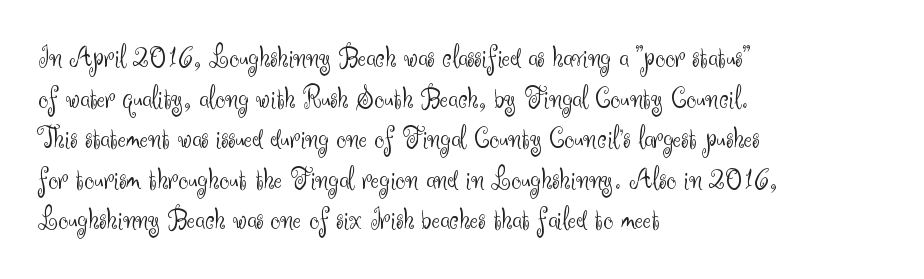
The image shows 31 px light sans-serif type, upright; set left-aligned, normal line spacing (1.31x), normal letter spacing, not underlined; medium stroke contrast and a small x-height.
